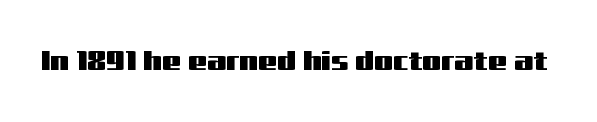
{"italic": "no", "underline": "no", "letter_spacing": "normal", "letter_spacing_em": 0.0, "glyph_px": 27}
